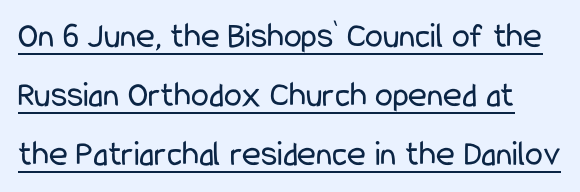
The image shows 36 px regular-weight, condensed sans-serif type, upright; set normal line spacing (1.64x), normal letter spacing, underlined; low stroke contrast and a medium x-height.
